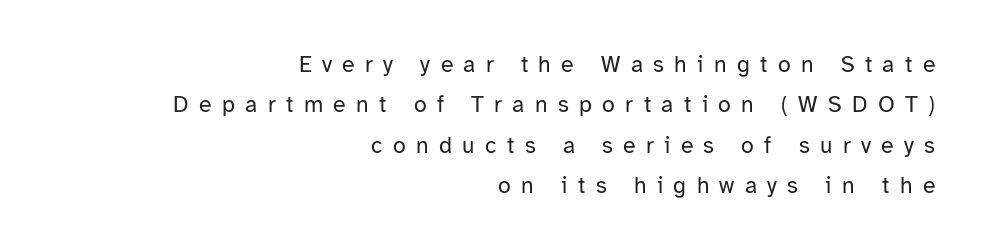
The space directly below the letters is spotless. Posture: vertical. Reading down the block, your eye finds every line finishing at a fixed right position. Here the glyphs are tracked loosely, breaking word shapes into spaced letters.
